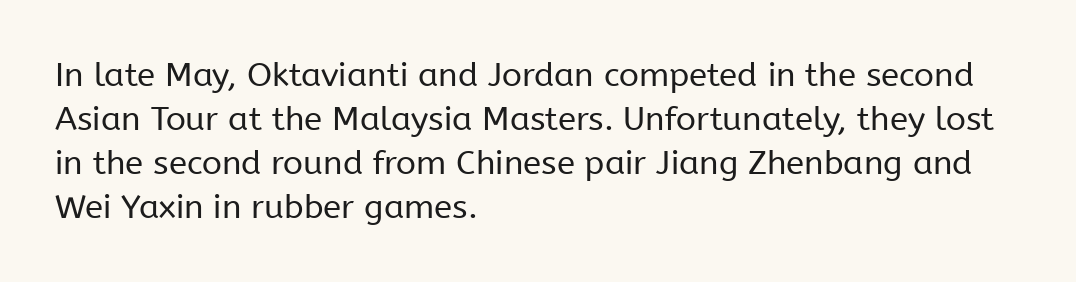
Q: Is the text bold? A: No.
Q: Is the text italic (slanted)? A: No, it is upright.
Q: Is the typeface a serif or a sans-serif typeface? A: Sans-serif.
Q: Is the text underlined? A: No.
Q: How is the paragraph aligned? A: Left-aligned.
Q: Is the spacing between letters normal or unusually wide? A: Normal.
Q: Is the spacing between lines tight, normal or loose? A: Normal.
Q: Width (condensed, normal, or wide)? A: Normal.
Q: Stroke contrast? A: Low.
Q: x-height? A: Medium.
Q: Monospaced? A: No.
